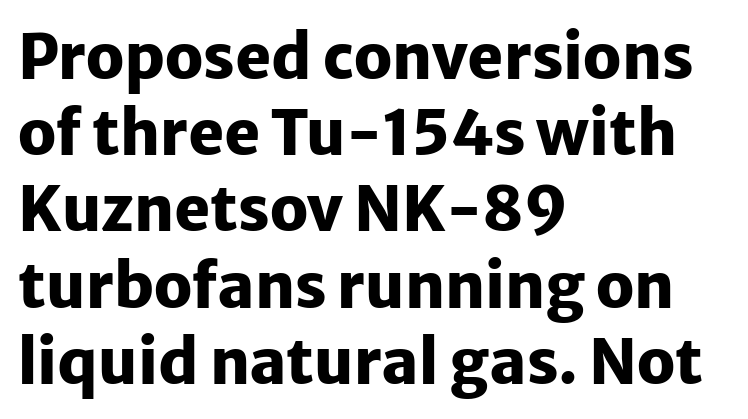
{"serif": "no", "italic": "no", "bold": "yes", "weight": "heavy", "width": "normal", "stroke_contrast": "low", "x_height": "medium", "monospaced": "no", "underline": "no", "align": "left", "line_spacing": "normal", "line_spacing_ratio": 1.25, "letter_spacing": "normal", "letter_spacing_em": 0.0, "glyph_px": 61}
